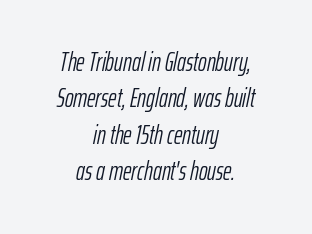
Reading down the column, the eye jumps a familiar distance to each next line. The text carries the slant typical of an italic or oblique font. Is the letter spacing exaggerated? No — it looks like the ordinary default. Visually the block forms a symmetrical silhouette, jagged on both flanks. The passage shown is not underscored anywhere.
